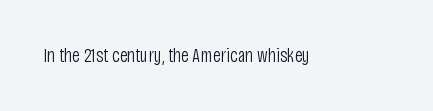
Posture: upright roman. Short note: letters normally spaced. The weight would be labelled regular, book, light, or lighter still. Lines of text with bare space underneath.
